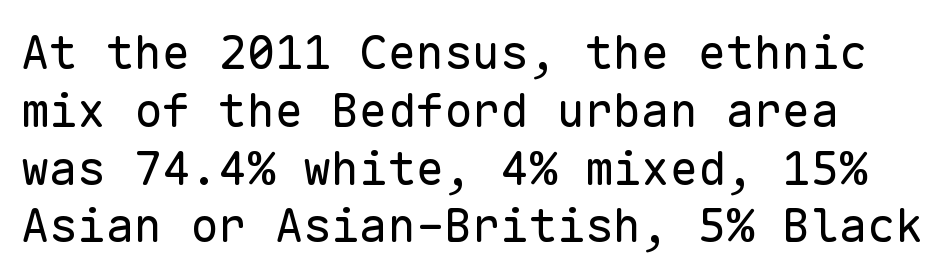
Q: Is the text bold? A: No.
Q: Is the text italic (slanted)? A: No, it is upright.
Q: Is the typeface a serif or a sans-serif typeface? A: Sans-serif.
Q: Is the text underlined? A: No.
Q: How is the paragraph aligned? A: Left-aligned.
Q: Is the spacing between letters normal or unusually wide? A: Normal.
Q: Width (condensed, normal, or wide)? A: Normal.
Q: Stroke contrast? A: Low.
Q: x-height? A: Medium.
Q: Monospaced? A: Yes.
